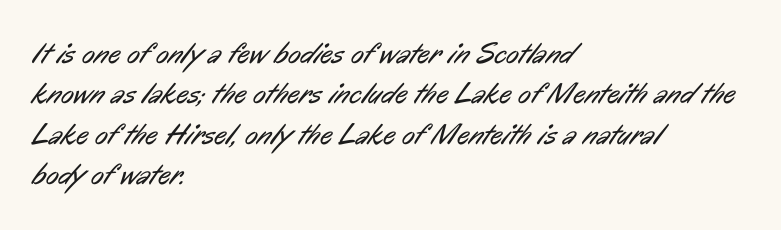
{"serif": "no", "bold": "no", "weight": "regular", "width": "condensed", "stroke_contrast": "low", "x_height": "medium", "monospaced": "no", "underline": "no", "align": "left", "line_spacing": "normal", "line_spacing_ratio": 1.35, "letter_spacing": "normal", "letter_spacing_em": 0.0, "glyph_px": 30}
